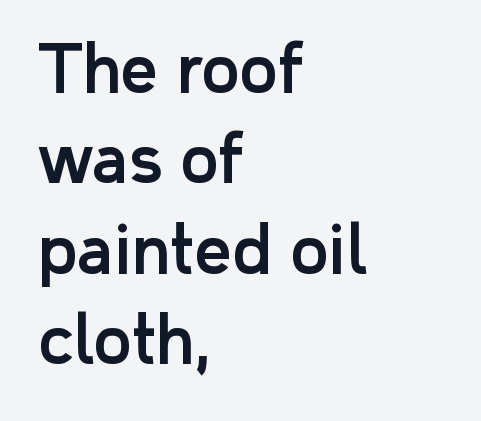
The image shows 65 px sans-serif type, upright; set left-aligned, normal line spacing (1.39x), normal letter spacing, not underlined; low stroke contrast and a medium x-height.
